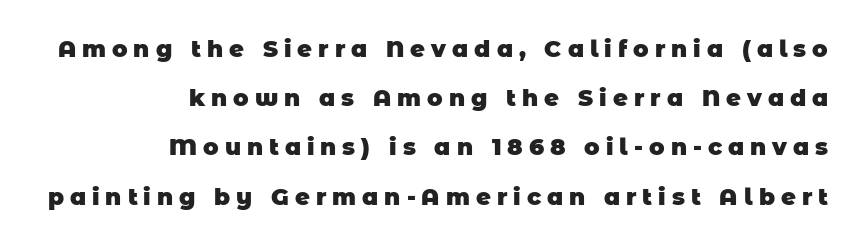
{"bold": "yes", "underline": "no", "align": "right", "line_spacing": "loose", "line_spacing_ratio": 2.14, "letter_spacing": "wide", "letter_spacing_em": 0.26, "glyph_px": 23}
